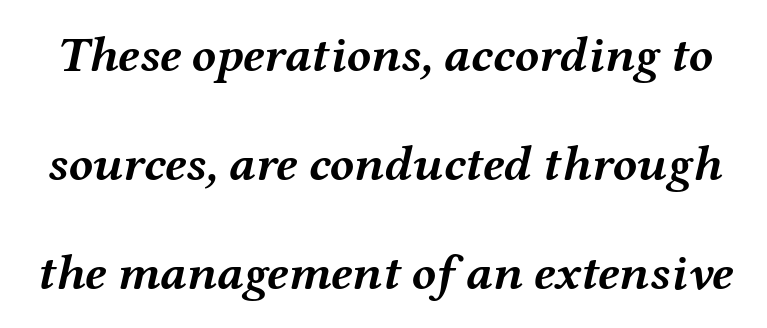
Character widths vary here, with narrow letters taking less room than wide ones. Underlining? Definitely not there. Pretty heavy lettering here — definitely bold. The vertical gap from one line to the next is large. Here the glyphs are tracked normally, forming tight word shapes. In terms of posture, this sample is oblique.
